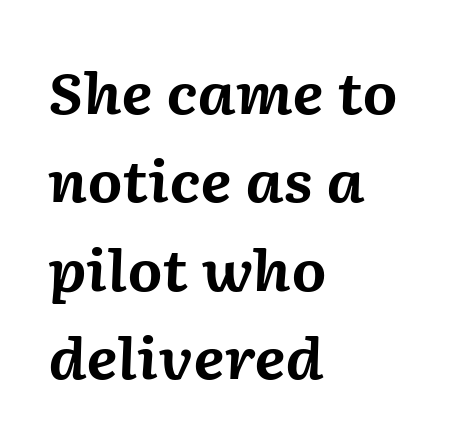
The image shows 56 px bold type, italic (leaning right); set left-aligned, normal line spacing (1.58x), normal letter spacing, not underlined; medium stroke contrast and a medium x-height.
